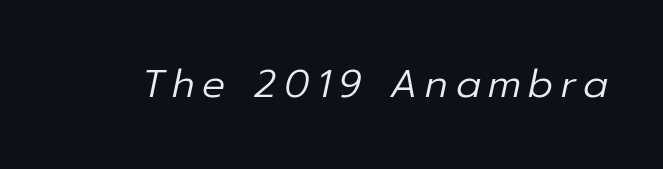
Q: Is the text bold? A: No.
Q: Is the text italic (slanted)? A: Yes, it leans right by about 12 degrees.
Q: Is the text underlined? A: No.
Q: Is the spacing between letters normal or unusually wide? A: Unusually wide.
Q: Width (condensed, normal, or wide)? A: Normal.
Q: Stroke contrast? A: Low.
Q: x-height? A: Medium.
Q: Monospaced? A: No.
